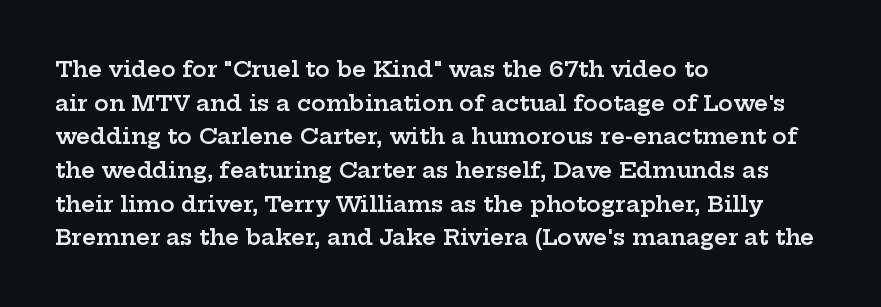
Q: Is the text bold? A: Semi-bold.
Q: Is the text italic (slanted)? A: No, it is upright.
Q: Is the text underlined? A: No.
Q: How is the paragraph aligned? A: Left-aligned.
Q: Is the spacing between letters normal or unusually wide? A: Normal.
Q: Is the spacing between lines tight, normal or loose? A: Normal.
